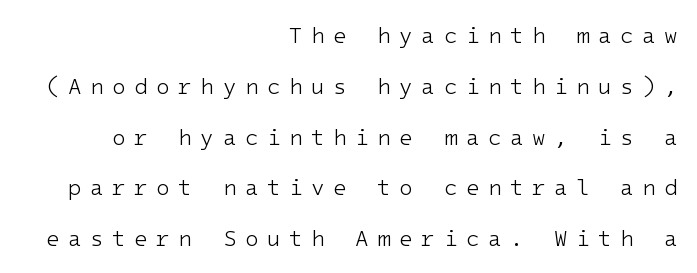
{"italic": "no", "bold": "no", "underline": "no", "align": "right", "line_spacing": "loose", "line_spacing_ratio": 2.31, "letter_spacing": "wide", "letter_spacing_em": 0.39, "glyph_px": 22}
